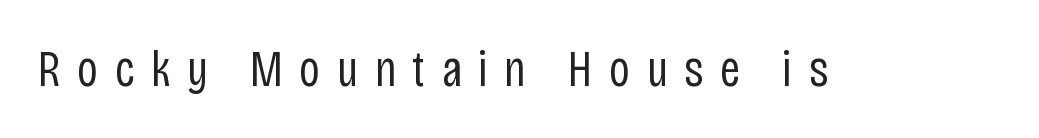
{"serif": "no", "italic": "no", "bold": "no", "weight": "regular", "width": "condensed", "stroke_contrast": "low", "x_height": "large", "monospaced": "no", "underline": "no", "letter_spacing": "wide", "letter_spacing_em": 0.32, "glyph_px": 51}
